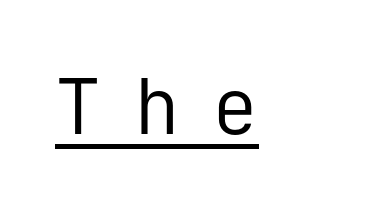
Q: Is the text bold? A: No.
Q: Is the text italic (slanted)? A: No, it is upright.
Q: Is the typeface a serif or a sans-serif typeface? A: Sans-serif.
Q: Is the text underlined? A: Yes.
Q: Is the spacing between letters normal or unusually wide? A: Unusually wide.
Q: Width (condensed, normal, or wide)? A: Normal.
Q: Stroke contrast? A: Low.
Q: x-height? A: Medium.
Q: Monospaced? A: Yes.
